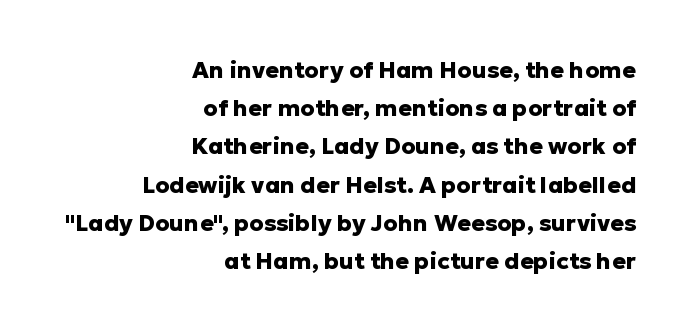
{"italic": "no", "bold": "yes", "underline": "no", "align": "right", "line_spacing": "normal", "line_spacing_ratio": 1.66, "letter_spacing": "normal", "letter_spacing_em": 0.0, "glyph_px": 23}
